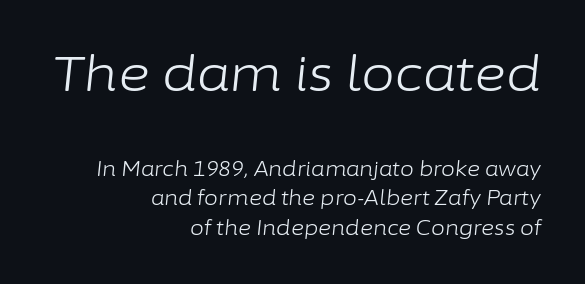
One glance says typical: line gaps are just what's usual. Nobody drew a line under any word here. The letters are slanted; this is an italic face. These lines are rendered in a variable-pitch font. Size contrast runs from large at the top to small at the bottom. No chunkiness to these letters — they're not bold.
